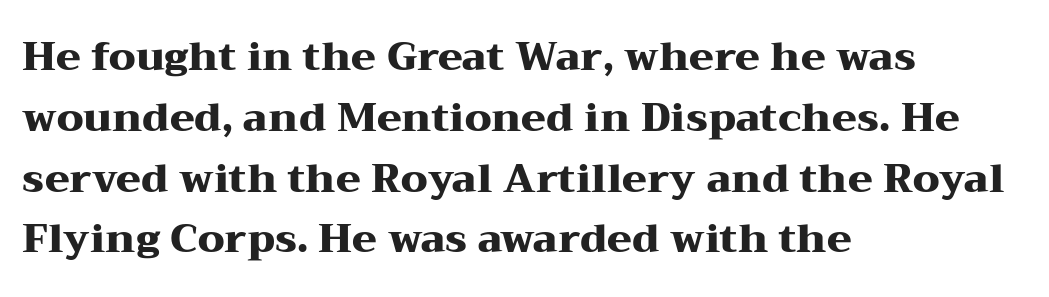
The image shows 40 px heavy, wide serif type, upright; set left-aligned, normal line spacing (1.52x), normal letter spacing, not underlined; medium stroke contrast and a medium x-height.
